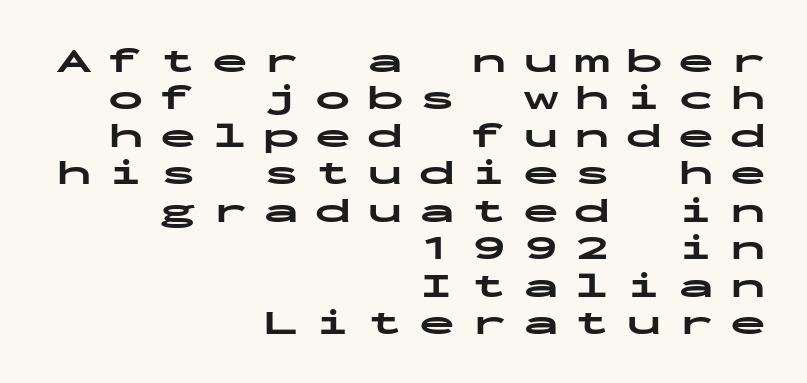
The image shows 36 px bold, wide sans-serif type, upright, monospaced; set right-aligned, tight line spacing (1.04x), unusually wide letter spacing (+0.44 em), not underlined; low stroke contrast and a medium x-height.
